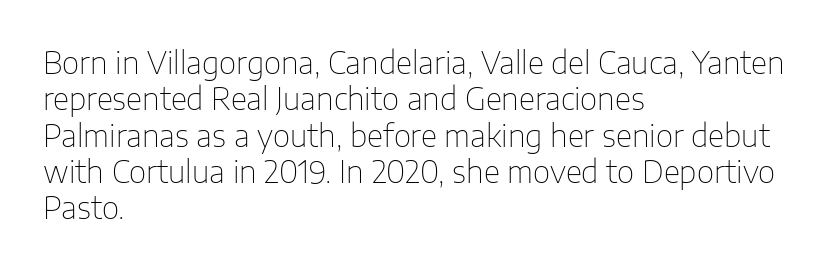
{"serif": "no", "italic": "no", "bold": "no", "weight": "thin", "width": "normal", "stroke_contrast": "low", "x_height": "medium", "monospaced": "no", "underline": "no", "align": "left", "line_spacing_ratio": 1.21, "letter_spacing": "normal", "letter_spacing_em": 0.0, "glyph_px": 30}
